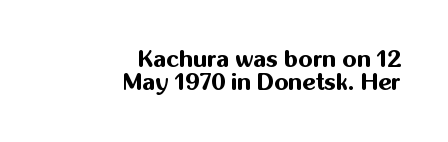
Q: Is the text bold? A: Yes.
Q: Is the text italic (slanted)? A: No, it is upright.
Q: Is the text underlined? A: No.
Q: How is the paragraph aligned? A: Right-aligned.
Q: Is the spacing between letters normal or unusually wide? A: Normal.
Q: Is the spacing between lines tight, normal or loose? A: Tight.
